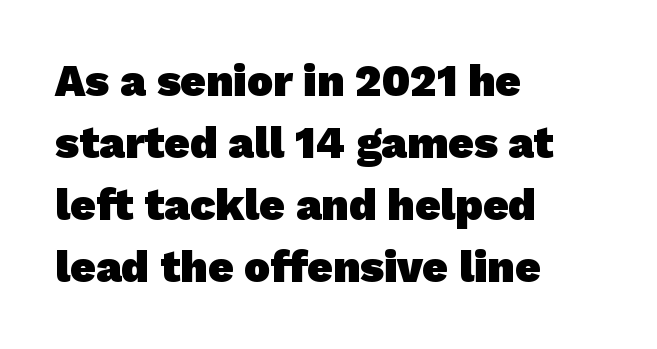
The image shows 44 px heavy sans-serif type; set left-aligned, normal line spacing (1.41x), normal letter spacing, not underlined; low stroke contrast and a medium x-height.
